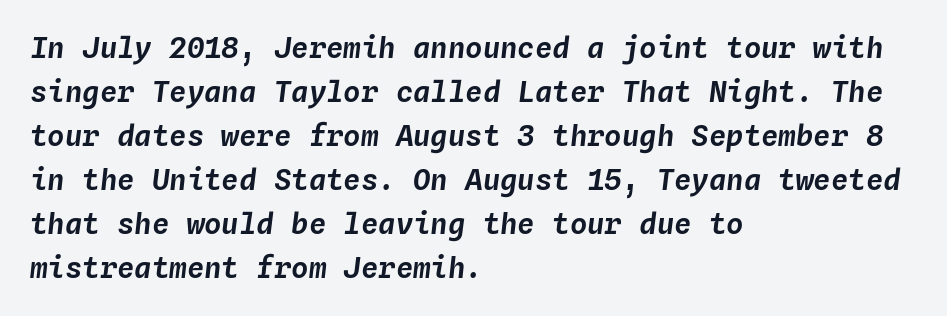
The rendering uses typewriter-style spacing with identical character cells. The space directly below the letters is spotless. The passage shown stacks its lines at a standard gap. The specimen reads as italic at a glance. Left-aligned paragraph, ragged on the right.
